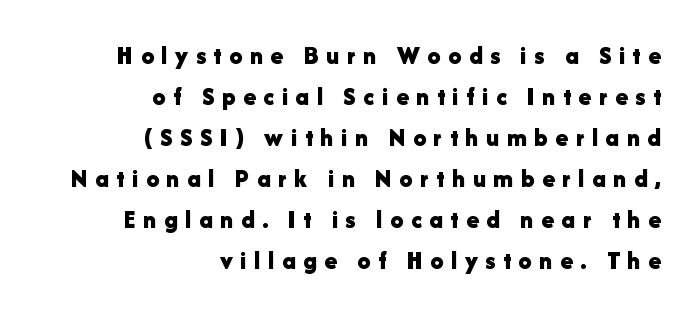
{"italic": "no", "bold": "yes", "underline": "no", "align": "right", "line_spacing": "normal", "line_spacing_ratio": 1.58, "letter_spacing": "wide", "letter_spacing_em": 0.29, "glyph_px": 26}
